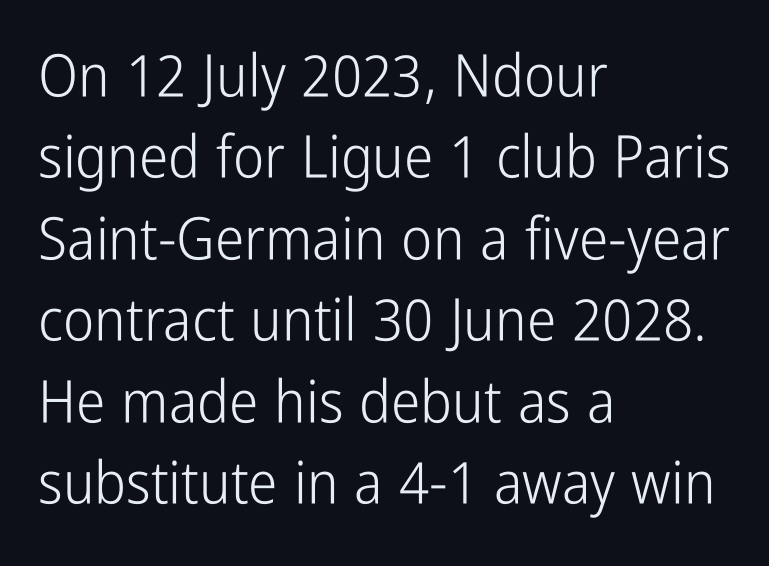
In CSS terms this would be text-align: left. Counters stay open thanks to moderate or lighter strokes. Honestly, there is no underline to notice here at all. Each letter's strokes conclude bluntly, with no projecting serifs. Is there any slant? The stems are plumb. Nobody touched the tracking dial on this one.
